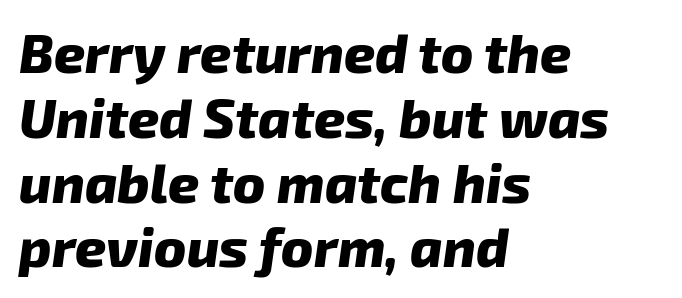
Is the type bold? Yes — the strokes are clearly thick and heavy. Each letter keeps its own natural width here, so spacing adapts to shape. The line texture is even and compact thanks to regular tracking. The glyphs look as if they've been sheared to an angle. A clean baseline with only descenders dipping below it.
